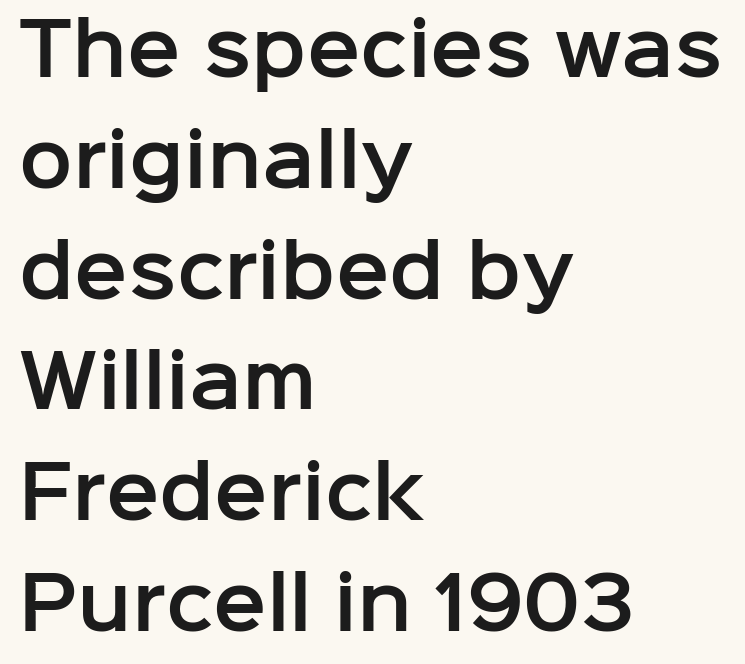
The image shows 71 px sans-serif type, upright; set left-aligned, normal line spacing (1.56x), normal letter spacing, not underlined; low stroke contrast and a medium x-height.
